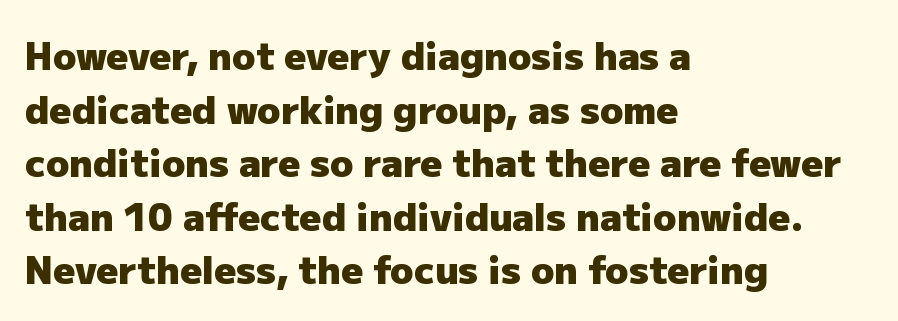
Q: Is the text bold? A: Yes.
Q: Is the text italic (slanted)? A: No, it is upright.
Q: Is the typeface a serif or a sans-serif typeface? A: Sans-serif.
Q: Is the text underlined? A: No.
Q: How is the paragraph aligned? A: Left-aligned.
Q: Is the spacing between letters normal or unusually wide? A: Normal.
Q: Is the spacing between lines tight, normal or loose? A: Normal.
Q: Width (condensed, normal, or wide)? A: Normal.
Q: Stroke contrast? A: Low.
Q: x-height? A: Medium.
Q: Monospaced? A: No.
